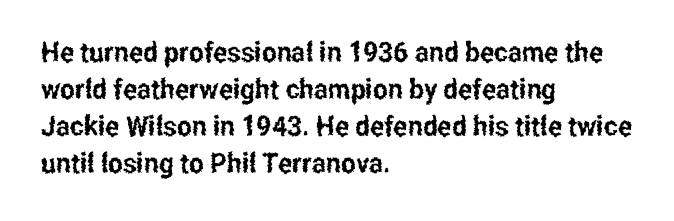
Horizontal alignment here is leftward, the default for most running prose. Every stem runs plumb, perpendicular to the baseline. Vertically, the passage feels balanced, rows spaced as you'd expect. Here the designer chose a conventional face with non-uniform glyph widths. Any mark beneath the type? The region is blank. Characters follow at the spacing the type designer built in.
